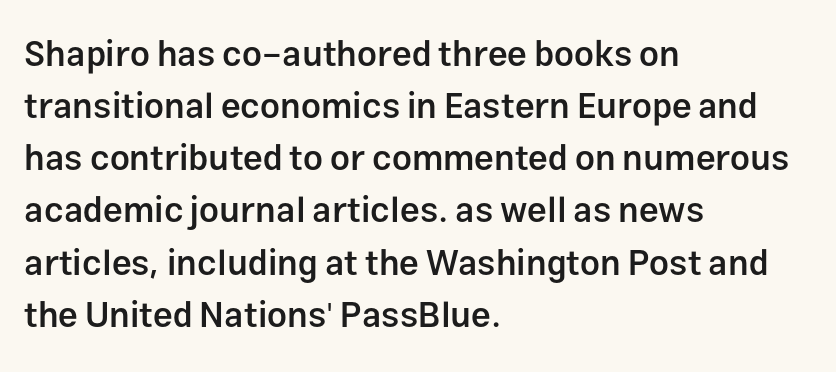
Q: Is the text bold? A: Semi-bold.
Q: Is the text italic (slanted)? A: No, it is upright.
Q: Is the typeface a serif or a sans-serif typeface? A: Sans-serif.
Q: Is the text underlined? A: No.
Q: How is the paragraph aligned? A: Left-aligned.
Q: Is the spacing between letters normal or unusually wide? A: Normal.
Q: Is the spacing between lines tight, normal or loose? A: Normal.
Q: Width (condensed, normal, or wide)? A: Normal.
Q: Stroke contrast? A: Low.
Q: x-height? A: Medium.
Q: Monospaced? A: No.
